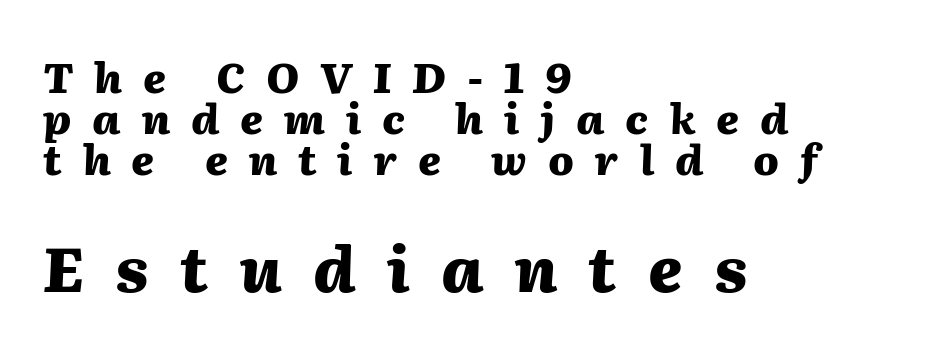
The image shows 63 px heavy type, italic (leaning right); set left-aligned, tight line spacing (0.98x), unusually wide letter spacing (+0.5 em), not underlined; the second (bottom) block is 1.5x larger; medium stroke contrast and a medium x-height.
